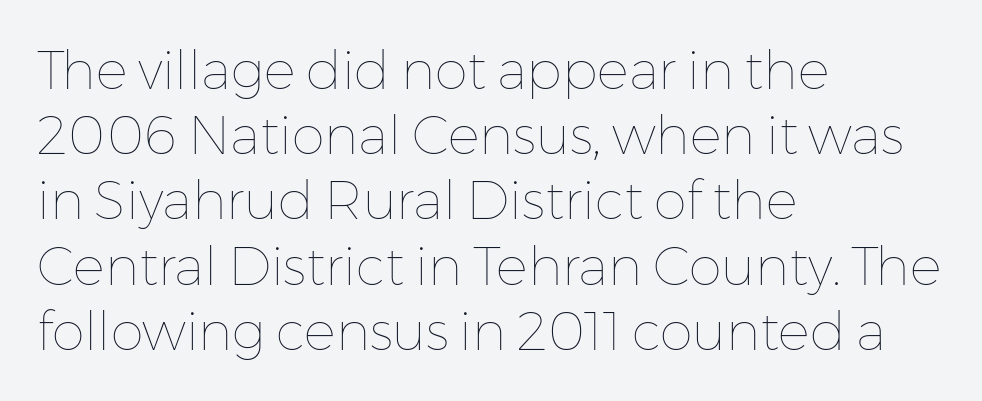
The image shows 53 px thin type, upright; set left-aligned, line spacing 1.23x, normal letter spacing, not underlined; low stroke contrast and a medium x-height.
